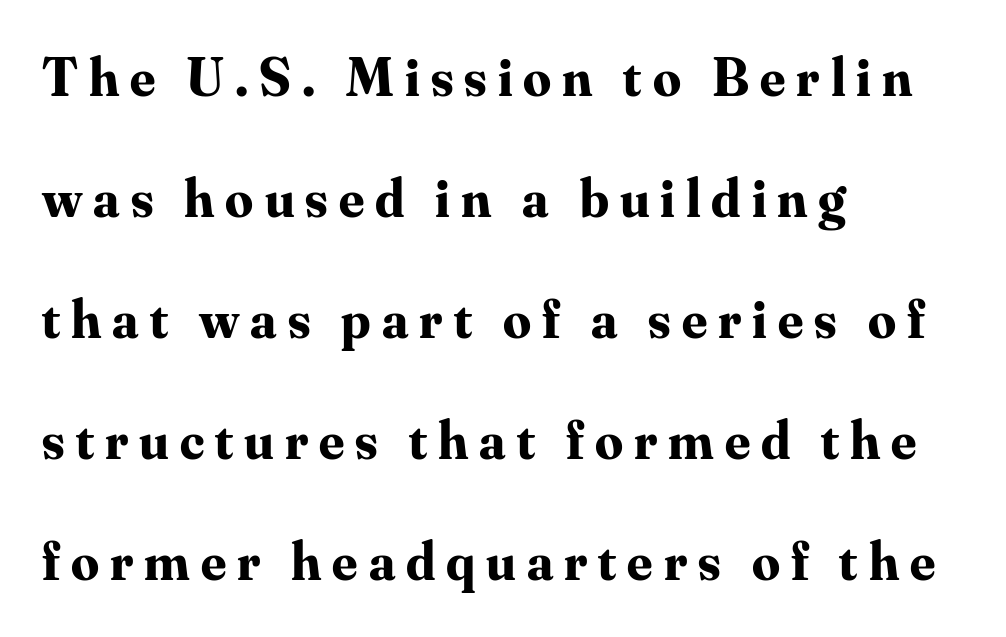
Q: Is the text bold? A: Yes.
Q: Is the text italic (slanted)? A: No, it is upright.
Q: Is the typeface a serif or a sans-serif typeface? A: Serif.
Q: Is the text underlined? A: No.
Q: How is the paragraph aligned? A: Left-aligned.
Q: Is the spacing between letters normal or unusually wide? A: Unusually wide.
Q: Is the spacing between lines tight, normal or loose? A: Loose.
Q: Width (condensed, normal, or wide)? A: Normal.
Q: Stroke contrast? A: Medium.
Q: x-height? A: Small.
Q: Monospaced? A: No.
